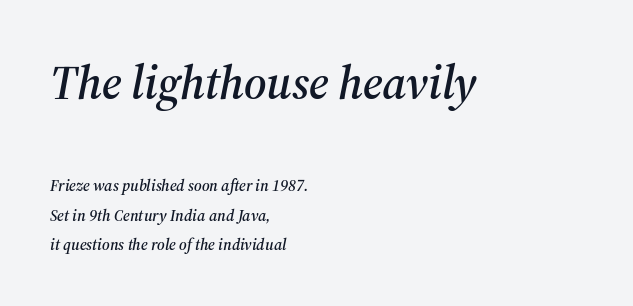
Q: Is the text italic (slanted)? A: Yes, it leans right by about 12 degrees.
Q: Is the typeface a serif or a sans-serif typeface? A: Serif.
Q: Is the text underlined? A: No.
Q: How is the paragraph aligned? A: Left-aligned.
Q: Is the spacing between letters normal or unusually wide? A: Normal.
Q: Which block of text is set in a larger size, the first (top) or the second (bottom)? A: The first (top) one.
Q: Width (condensed, normal, or wide)? A: Normal.
Q: Stroke contrast? A: Medium.
Q: x-height? A: Medium.
Q: Monospaced? A: No.
